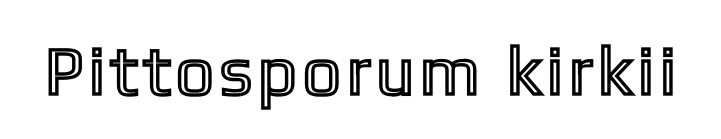
The image shows 68 px condensed type, upright; set not underlined; a medium x-height.
